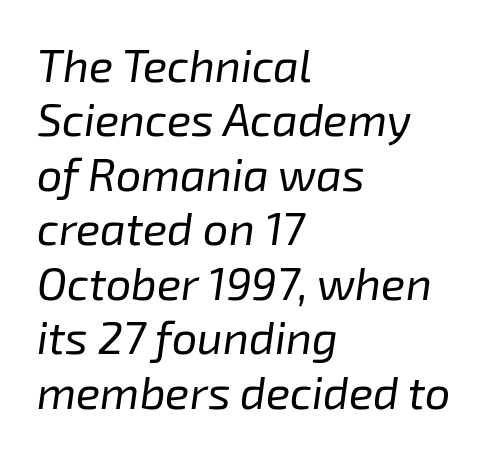
The weight tops out at a normal text grade. Does the copy run flush right? No — it runs flush left. Emphasis-style slanted type is in use. Inter-character spacing is left at the font's built-in metrics. The foot of each line stays bare and open. The letters advance in unequal steps, a hallmark of proportional type.
